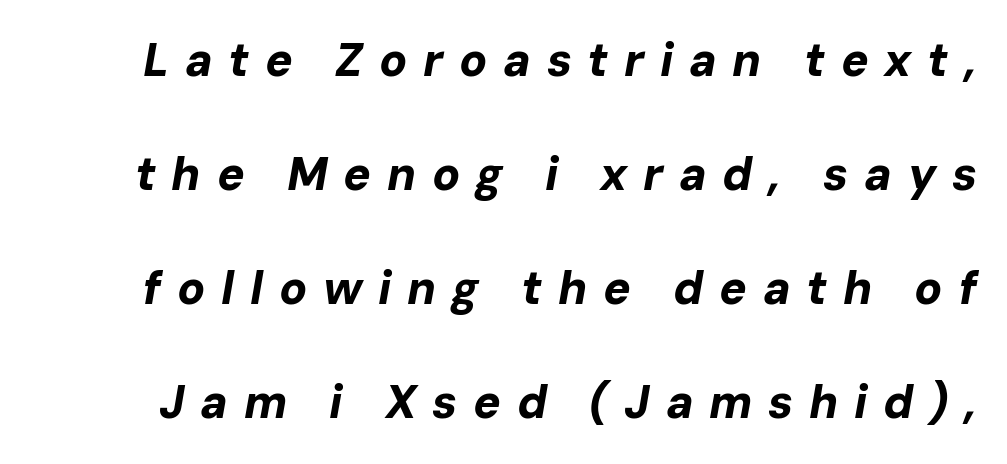
{"italic": "yes", "lean": "right", "slant_degrees": 10, "bold": "yes", "weight": "bold", "width": "normal", "stroke_contrast": "low", "x_height": "medium", "monospaced": "no", "underline": "no", "line_spacing": "loose", "line_spacing_ratio": 2.48, "letter_spacing": "wide", "letter_spacing_em": 0.34, "glyph_px": 46}
